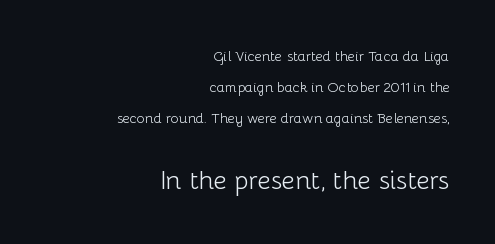
Q: Is the text bold? A: No.
Q: Is the text italic (slanted)? A: No, it is upright.
Q: Is the text underlined? A: No.
Q: How is the paragraph aligned? A: Right-aligned.
Q: Is the spacing between letters normal or unusually wide? A: Normal.
Q: Is the spacing between lines tight, normal or loose? A: Loose.
Q: Which block of text is set in a larger size, the first (top) or the second (bottom)? A: The second (bottom) one.
